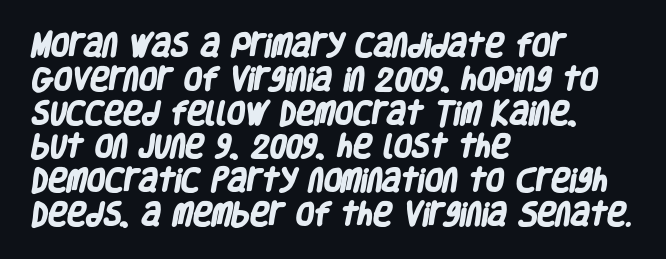
A bare baseline throughout the passage. A full-strength bold gives these letters their thick strokes. Glyph-to-glyph distance matches everyday printed text. The paragraph has a hard left edge and a soft right edge.
